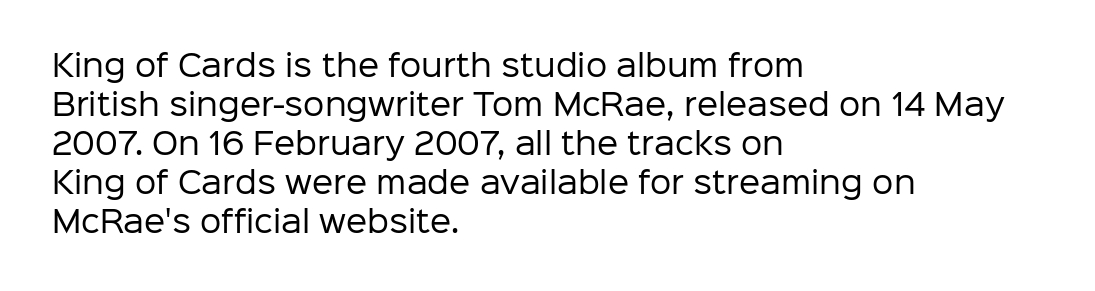
The image shows 30 px regular-weight sans-serif type, upright; set left-aligned, normal line spacing (1.3x), normal letter spacing, not underlined; low stroke contrast and a medium x-height.
